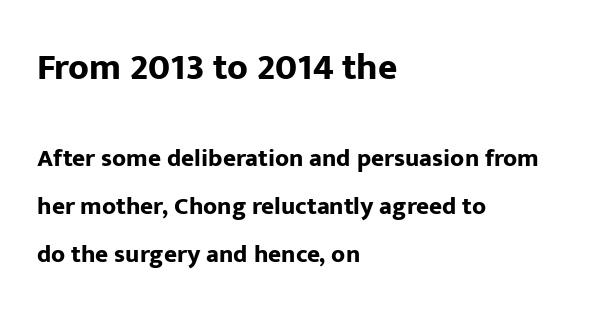
Q: Is the text bold? A: Yes.
Q: Is the text italic (slanted)? A: No, it is upright.
Q: Is the typeface a serif or a sans-serif typeface? A: Sans-serif.
Q: Is the text underlined? A: No.
Q: How is the paragraph aligned? A: Left-aligned.
Q: Is the spacing between letters normal or unusually wide? A: Normal.
Q: Is the spacing between lines tight, normal or loose? A: Loose.
Q: Which block of text is set in a larger size, the first (top) or the second (bottom)? A: The first (top) one.
Q: Width (condensed, normal, or wide)? A: Normal.
Q: Stroke contrast? A: Low.
Q: x-height? A: Medium.
Q: Monospaced? A: No.
